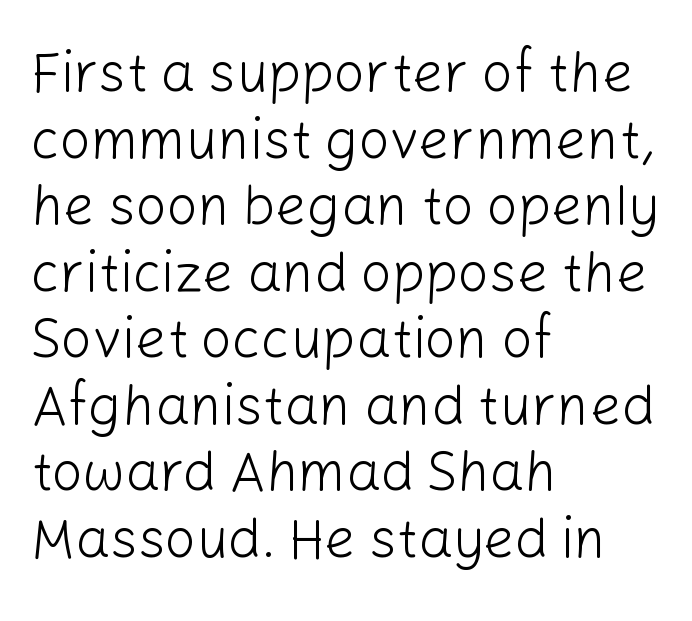
{"serif": "no", "italic": "no", "bold": "no", "weight": "light", "width": "normal", "stroke_contrast": "low", "x_height": "medium", "monospaced": "no", "underline": "no", "align": "left", "line_spacing_ratio": 1.21, "letter_spacing": "normal", "letter_spacing_em": 0.0, "glyph_px": 55}
